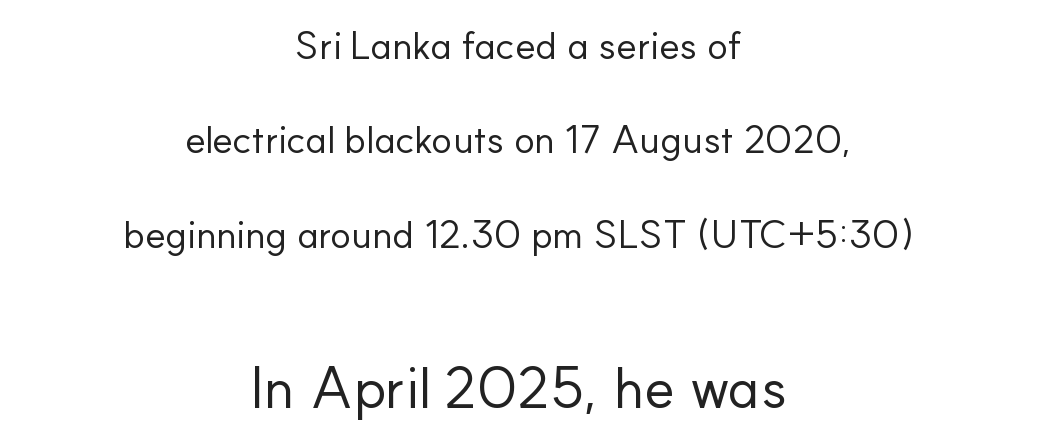
The image shows 58 px regular-weight sans-serif type, upright; set centered, loose line spacing (2.42x), normal letter spacing, not underlined; the second (bottom) block is 1.49x larger; low stroke contrast and a small x-height.
